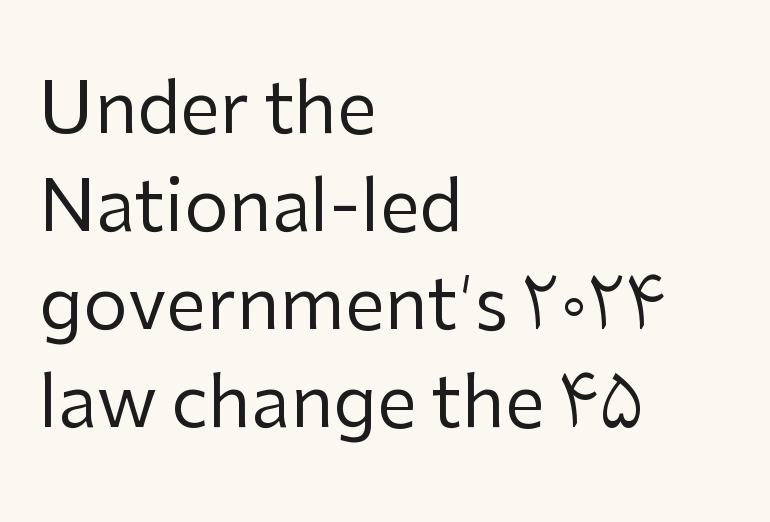
The words here are not underlined. Baseline-to-baseline distance is the conventional proportion of letter height. Posture: upright roman. Each line starts at the same left margin while the right side varies.
